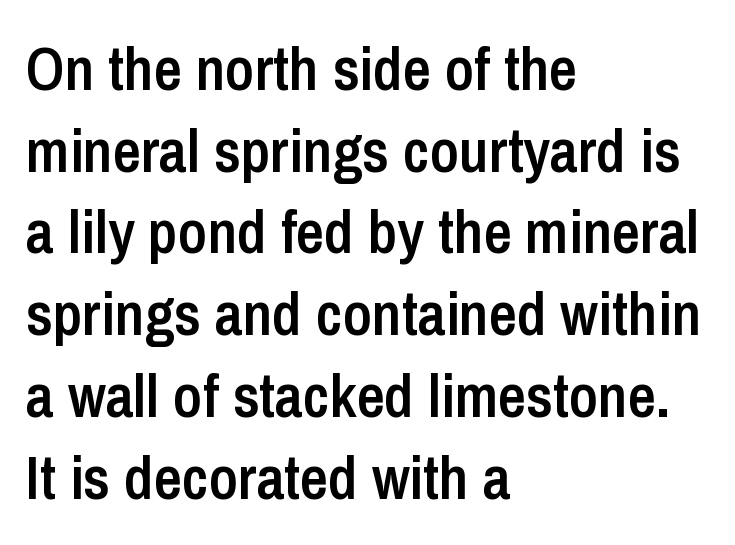
Q: Is the text bold? A: Semi-bold.
Q: Is the text italic (slanted)? A: No, it is upright.
Q: Is the typeface a serif or a sans-serif typeface? A: Sans-serif.
Q: Is the text underlined? A: No.
Q: How is the paragraph aligned? A: Left-aligned.
Q: Is the spacing between letters normal or unusually wide? A: Normal.
Q: Is the spacing between lines tight, normal or loose? A: Normal.
Q: Width (condensed, normal, or wide)? A: Condensed.
Q: Stroke contrast? A: Low.
Q: x-height? A: Medium.
Q: Monospaced? A: No.
